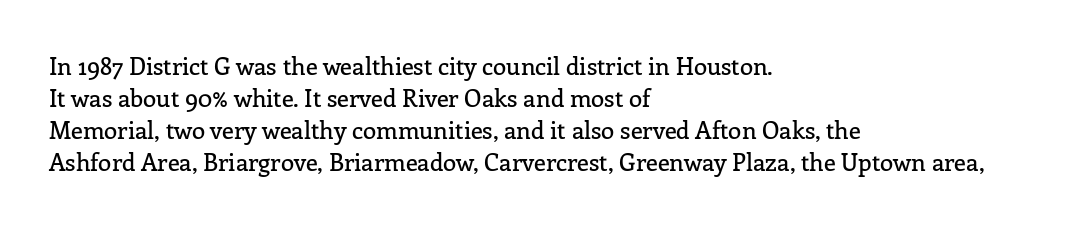
No italicization has been applied; the sample stays upright. The vertical gap from one line to the next is medium. Standard letterfit; no display-style spreading of the glyphs. The passage is arranged the way most books set body copy — flush left. Rule under the text: the space is simply empty.
